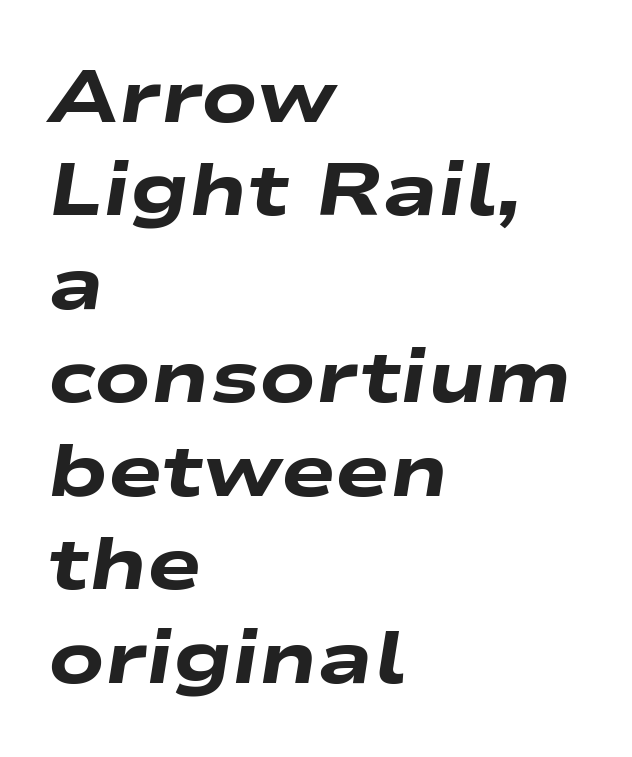
Q: Is the text bold? A: Yes.
Q: Is the text italic (slanted)? A: Yes, it leans right by about 9 degrees.
Q: Is the text underlined? A: No.
Q: How is the paragraph aligned? A: Left-aligned.
Q: Is the spacing between letters normal or unusually wide? A: Normal.
Q: Is the spacing between lines tight, normal or loose? A: Normal.
Q: Width (condensed, normal, or wide)? A: Wide.
Q: Stroke contrast? A: Low.
Q: x-height? A: Medium.
Q: Monospaced? A: No.
